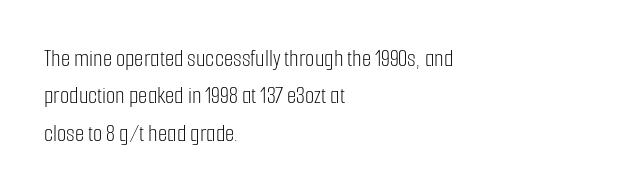
{"italic": "no", "bold": "no", "underline": "no", "align": "left", "line_spacing": "normal", "line_spacing_ratio": 1.56, "letter_spacing": "normal", "letter_spacing_em": 0.0, "glyph_px": 24}
